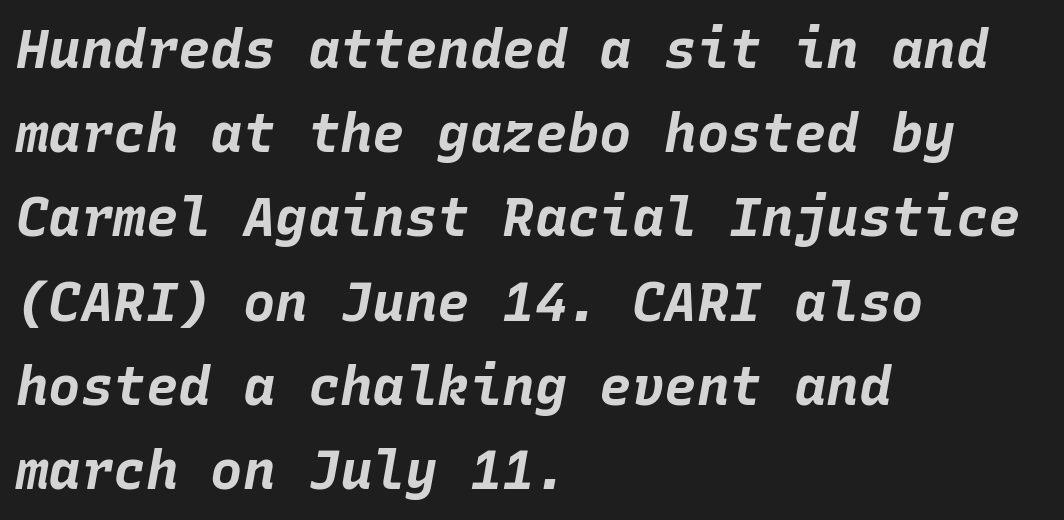
{"italic": "yes", "lean": "right", "slant_degrees": 10, "bold": "yes", "weight": "bold", "width": "normal", "stroke_contrast": "low", "x_height": "large", "monospaced": "yes", "underline": "no", "align": "left", "line_spacing": "normal", "line_spacing_ratio": 1.56, "letter_spacing": "normal", "letter_spacing_em": 0.0, "glyph_px": 54}
